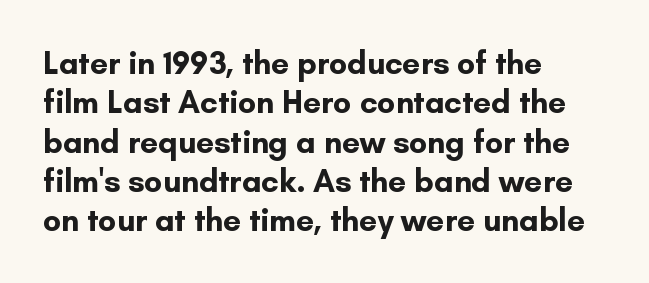
Look at the stroke-to-counter ratio: heavy, a bold. Check under the words: just untouched page. Each word holds together tightly as a unit, with standard inter-letter gaps. Rendered with straight, roman letterforms. The characters display no serif detailing; their extremities are plain. The rendering uses natural spacing where letterforms have individual widths.
